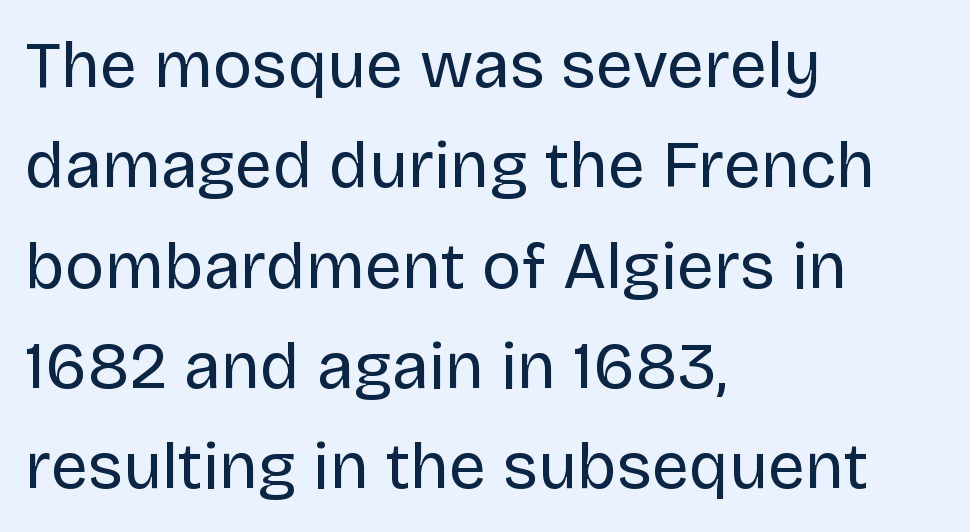
Q: Is the text bold? A: No.
Q: Is the text italic (slanted)? A: No, it is upright.
Q: Is the typeface a serif or a sans-serif typeface? A: Sans-serif.
Q: Is the text underlined? A: No.
Q: How is the paragraph aligned? A: Left-aligned.
Q: Is the spacing between letters normal or unusually wide? A: Normal.
Q: Is the spacing between lines tight, normal or loose? A: Normal.
Q: Width (condensed, normal, or wide)? A: Normal.
Q: Stroke contrast? A: Low.
Q: x-height? A: Large.
Q: Monospaced? A: No.
